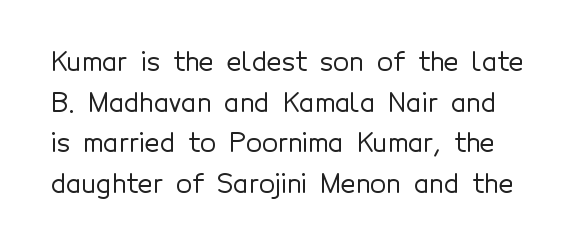
The image shows 26 px text type, upright; set normal line spacing (1.56x), normal letter spacing, not underlined.
